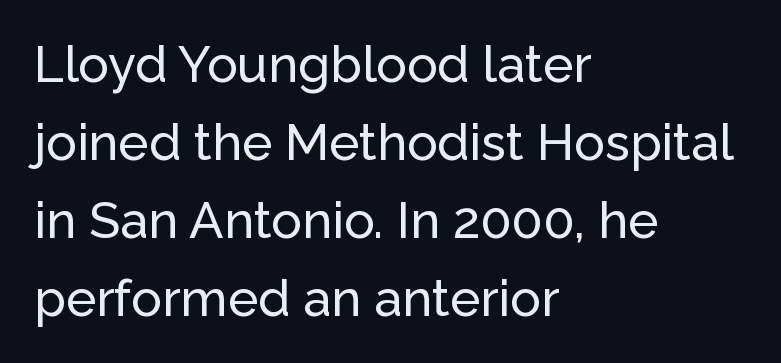
{"serif": "no", "italic": "no", "width": "normal", "stroke_contrast": "low", "x_height": "medium", "monospaced": "no", "underline": "no", "align": "left", "line_spacing": "normal", "line_spacing_ratio": 1.53, "letter_spacing": "normal", "letter_spacing_em": 0.0, "glyph_px": 51}
